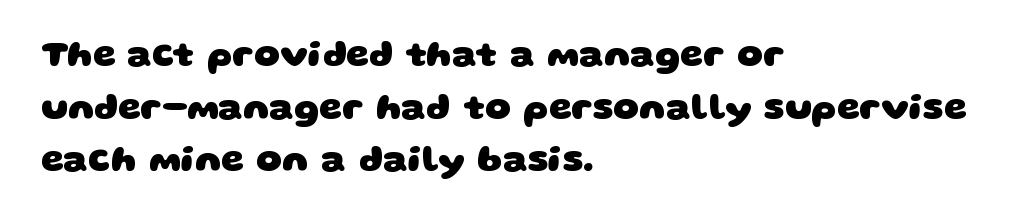
Set as a true bold cut, around the 700 mark. Nothing unusual about the tracking: characters are spaced as the font intends. A normal amount of white space separates one row of letters from the next. Casual observation: everything's shoved over to the left.
